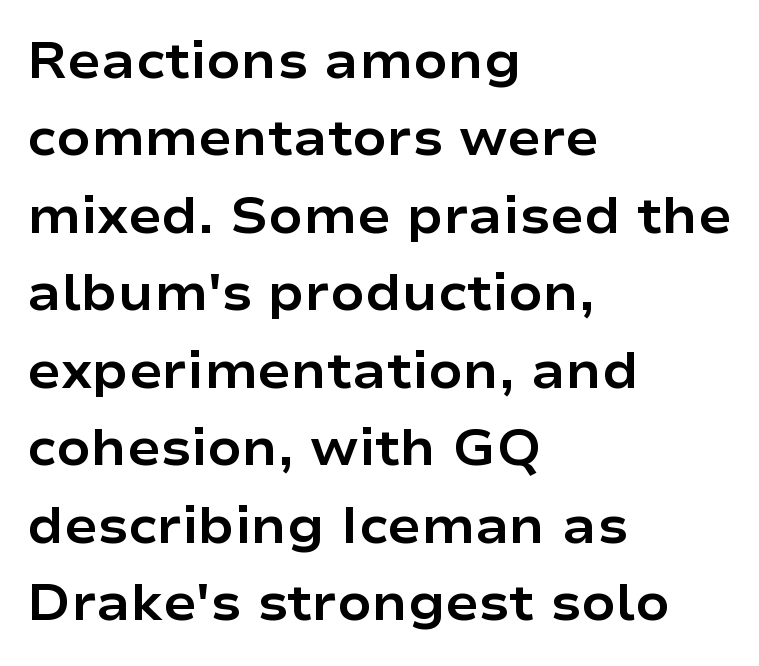
Interline gaps are of average width in this sample. The face used here is a sans, in the tradition of grotesques and geometrics. Tracking here is standard; glyphs follow each other at the usual distance. Any mark beneath the type? The region is blank. Thick stems and heavy bowls — unmistakably bold. The typesetter chose a ragged-right arrangement here.
